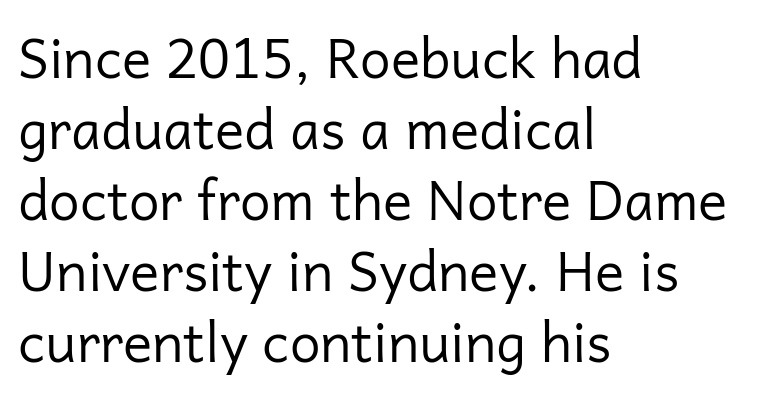
Ascenders rise straight up at ninety degrees. I'd call this a sans setting — the letters go barefoot. Note the varied advance widths — an 'i' is clearly narrower than an 'm'. No extra tracking has been applied to these lines. Letters rest on an invisible, unmarked baseline.
